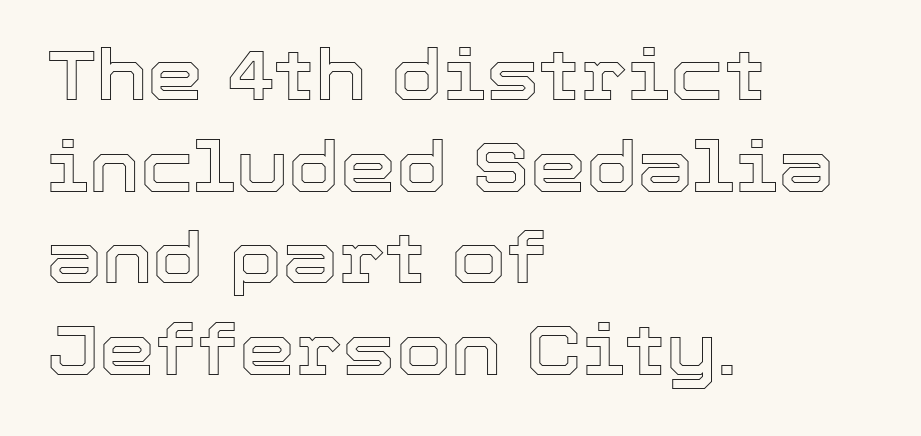
{"italic": "no", "width": "normal", "x_height": "medium", "monospaced": "no", "underline": "no", "align": "left", "line_spacing": "normal", "line_spacing_ratio": 1.29, "letter_spacing": "normal", "letter_spacing_em": 0.0, "glyph_px": 71}
